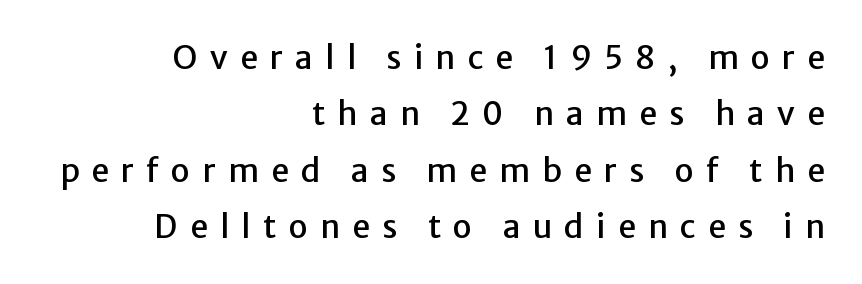
I'd call this a sans setting — the letters go barefoot. Compared with a flush-left layout, this one pins lines to the opposite, right side. Vertical strokes here are truly vertical. This rendering features lettering with no underline. You could not count columns in this text — the font is proportionally spaced.
